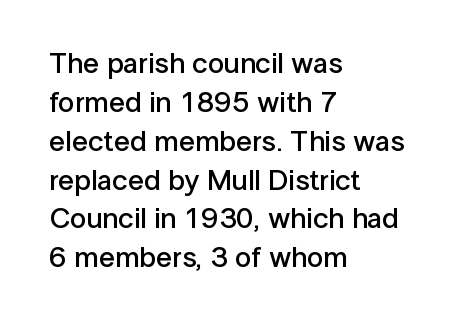
The line texture is even and compact thanks to regular tracking. Look at the stroke-to-counter ratio: somewhat heavy, a semibold. The block of text has a typical density, with ordinary space between rows. The ragged edge is on the right, which tells us the setting is flush left. These lines are rendered in a variable-pitch font.
